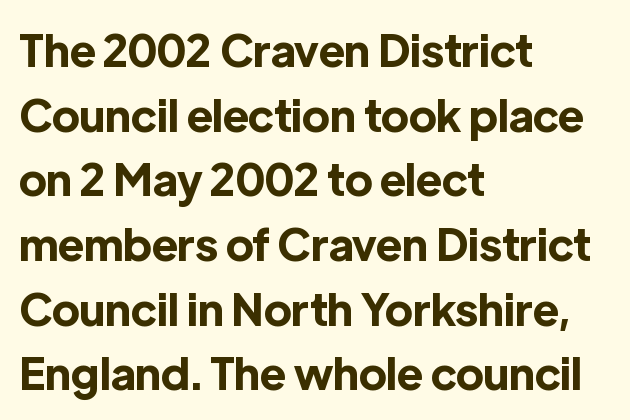
{"serif": "no", "italic": "no", "bold": "yes", "weight": "bold", "width": "normal", "x_height": "medium", "monospaced": "no", "underline": "no", "align": "left", "line_spacing": "normal", "line_spacing_ratio": 1.47, "letter_spacing": "normal", "letter_spacing_em": 0.0, "glyph_px": 44}
